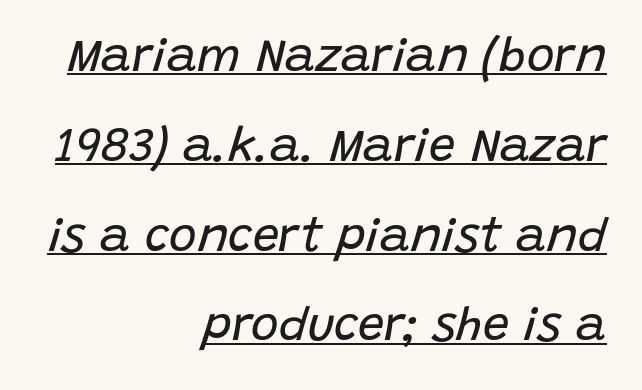
The image shows 47 px regular-weight type, italic (leaning right); set right-aligned, loose line spacing (1.91x), normal letter spacing, underlined; low stroke contrast and a large x-height.
